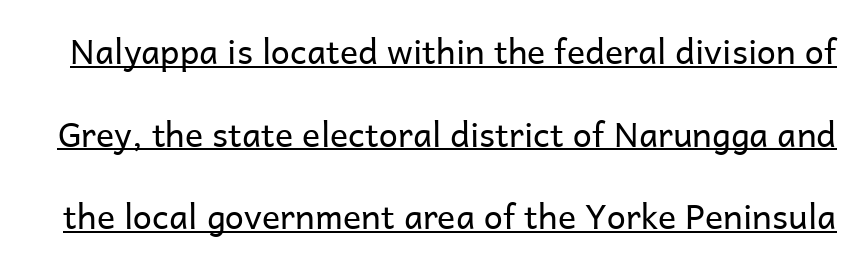
The image shows 34 px regular-weight sans-serif type, upright; set loose line spacing (2.43x), normal letter spacing, underlined; low stroke contrast and a medium x-height.
